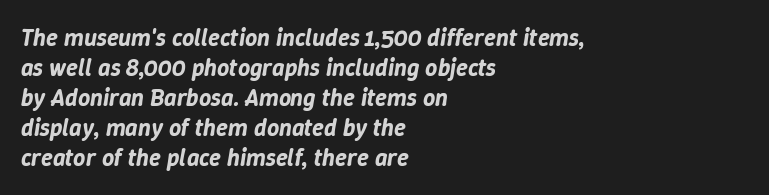
Q: Is the text italic (slanted)? A: Yes, it leans right by about 9 degrees.
Q: Is the text underlined? A: No.
Q: How is the paragraph aligned? A: Left-aligned.
Q: Is the spacing between letters normal or unusually wide? A: Normal.
Q: Is the spacing between lines tight, normal or loose? A: Normal.
